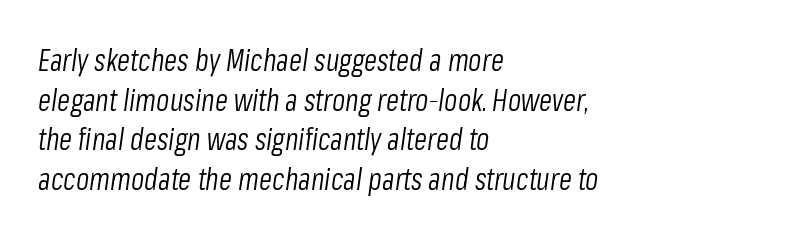
The image shows 30 px light, condensed type, italic (leaning right); set left-aligned, normal line spacing (1.32x), normal letter spacing, not underlined; low stroke contrast and a medium x-height.
